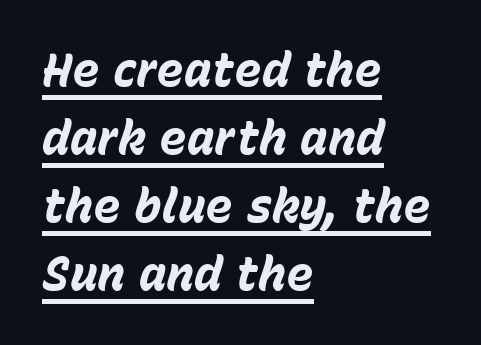
{"italic": "yes", "lean": "right", "slant_degrees": 15, "bold": "yes", "weight": "bold", "width": "normal", "stroke_contrast": "low", "x_height": "medium", "monospaced": "no", "underline": "yes", "align": "left", "line_spacing": "normal", "line_spacing_ratio": 1.48, "letter_spacing": "normal", "letter_spacing_em": 0.0, "glyph_px": 46}
